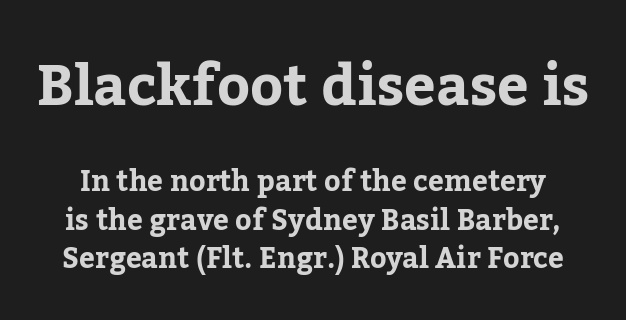
The image shows 56 px serif type, upright; set normal line spacing (1.39x), normal letter spacing, not underlined; the first (top) block is 2.0x larger; low stroke contrast and a medium x-height.
